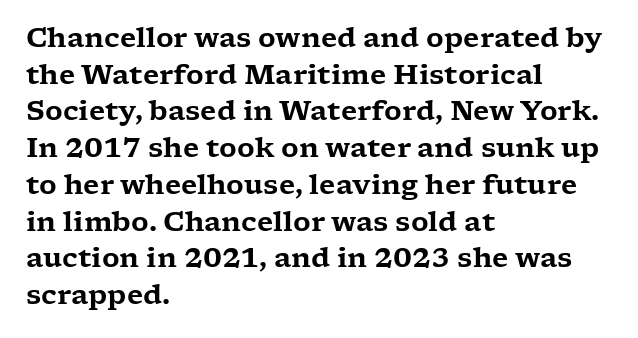
Alignment: flush left. The lettering stays uniformly vertical, giving the passage a roman look. The block of text has a typical density, with ordinary space between rows. Beneath every word, the page is bare. Compared with typical body copy, the letter spacing here is the same.
